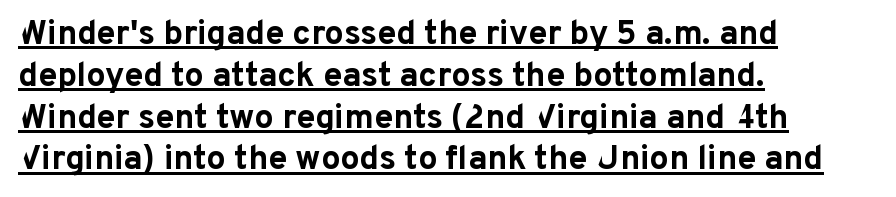
Q: Is the text bold? A: Yes.
Q: Is the text italic (slanted)? A: No, it is upright.
Q: Is the typeface a serif or a sans-serif typeface? A: Sans-serif.
Q: Is the text underlined? A: Yes.
Q: How is the paragraph aligned? A: Left-aligned.
Q: Is the spacing between letters normal or unusually wide? A: Normal.
Q: Width (condensed, normal, or wide)? A: Normal.
Q: Stroke contrast? A: Low.
Q: x-height? A: Medium.
Q: Monospaced? A: No.
